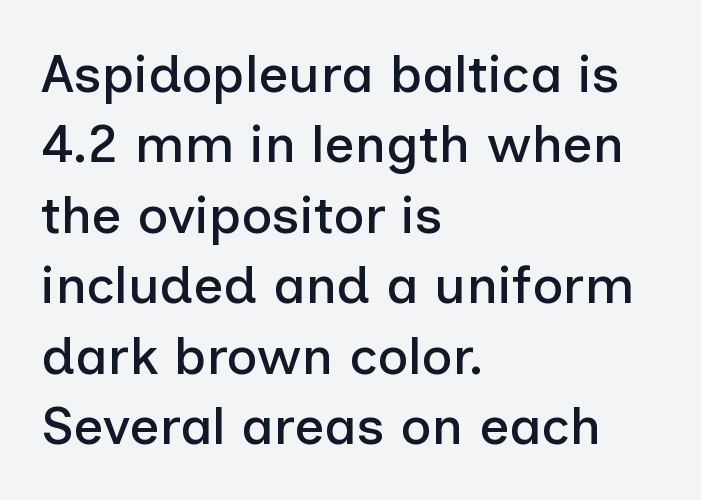
{"serif": "no", "italic": "no", "width": "normal", "stroke_contrast": "low", "x_height": "medium", "monospaced": "no", "underline": "no", "align": "left", "line_spacing": "normal", "line_spacing_ratio": 1.33, "letter_spacing": "normal", "letter_spacing_em": 0.0, "glyph_px": 53}
